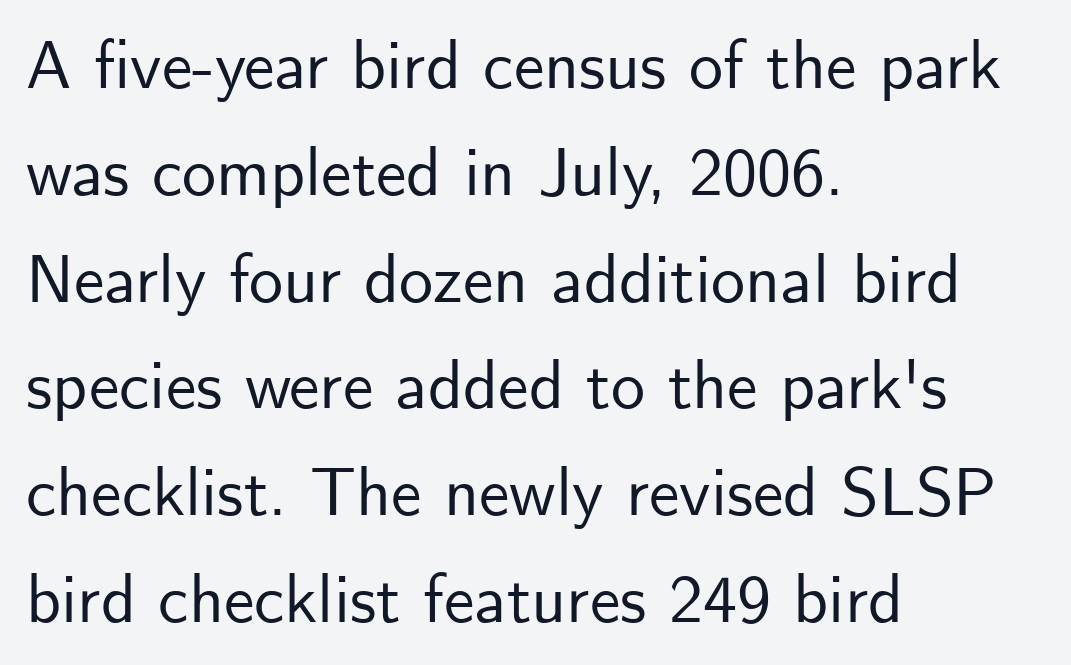
The image shows 68 px sans-serif type, upright; set left-aligned, normal line spacing (1.57x), normal letter spacing, not underlined; low stroke contrast and a small x-height.
